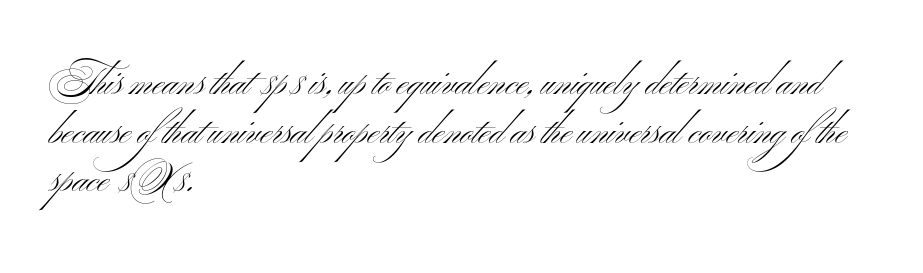
Q: Is the text bold? A: No.
Q: Is the text italic (slanted)? A: Yes.
Q: Is the typeface a serif or a sans-serif typeface? A: Sans-serif.
Q: Is the text underlined? A: No.
Q: How is the paragraph aligned? A: Left-aligned.
Q: Is the spacing between letters normal or unusually wide? A: Normal.
Q: Is the spacing between lines tight, normal or loose? A: Normal.
Q: Width (condensed, normal, or wide)? A: Wide.
Q: Stroke contrast? A: Medium.
Q: x-height? A: Small.
Q: Monospaced? A: No.
